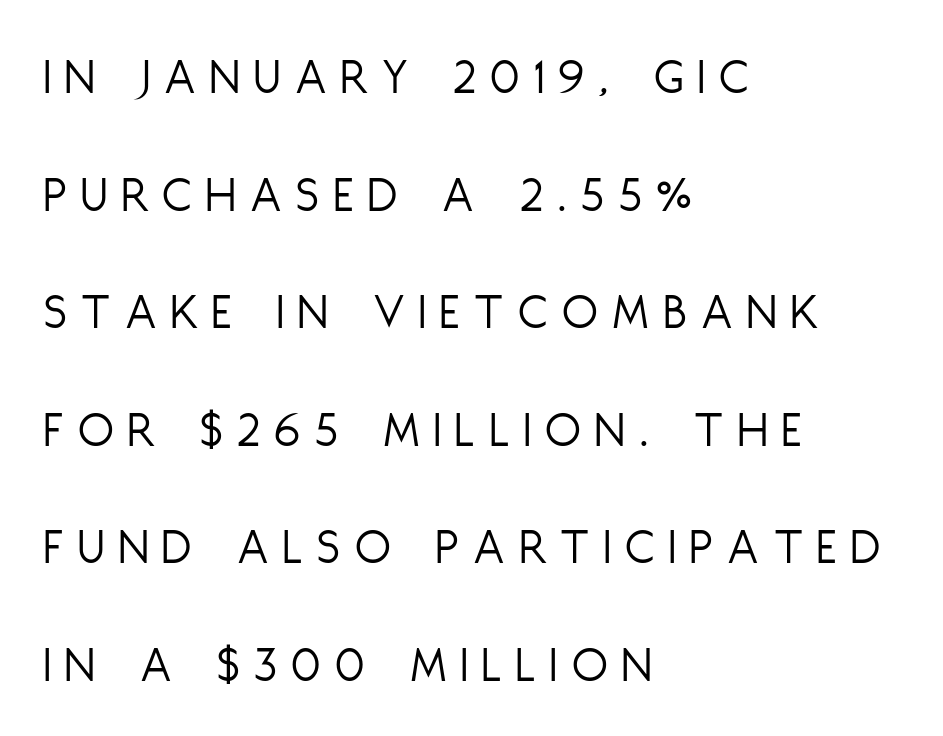
{"serif": "no", "italic": "no", "bold": "no", "weight": "light", "width": "condensed", "stroke_contrast": "low", "x_height": "large", "monospaced": "no", "underline": "no", "align": "left", "line_spacing": "loose", "line_spacing_ratio": 2.26, "letter_spacing": "wide", "letter_spacing_em": 0.28, "glyph_px": 52}
